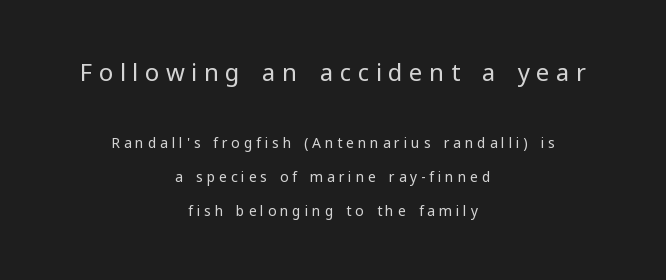
Tall strokes in this sample are plumb rather than angled. The lines in this sample share a center point and differ in where they start and stop. Caption: face not bold, strokes unweighted. The block sitting higher on the canvas is the one with enlarged characters. One glance says open: line gaps are wider than usual. The specimen omits any rule beneath the text block's lines.
